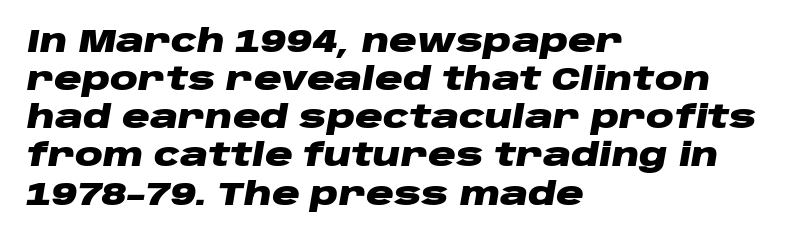
Look at the tracking — it's just the regular setting, nothing added. Each letter keeps its own natural width here, so spacing adapts to shape. Underline: absent. The lettering tilts uniformly, giving the passage an italic look.
